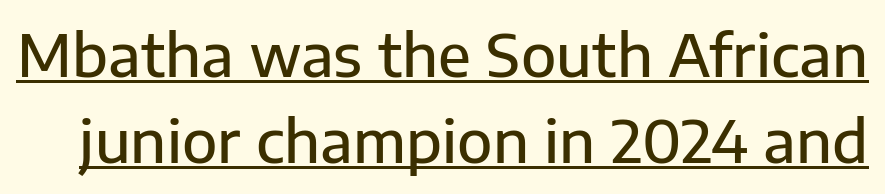
The image shows 58 px semibold sans-serif type, upright; set normal line spacing (1.49x), normal letter spacing, underlined; low stroke contrast and a medium x-height.
